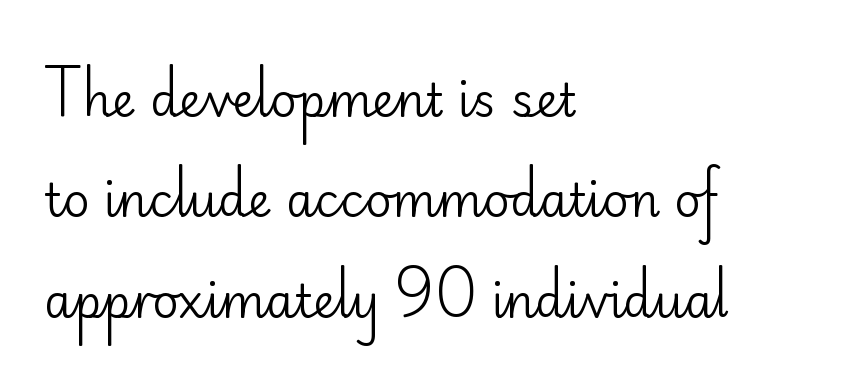
The image shows 46 px regular-weight sans-serif type, upright; set left-aligned, loose line spacing (2.18x), normal letter spacing, not underlined; low stroke contrast and a small x-height.
